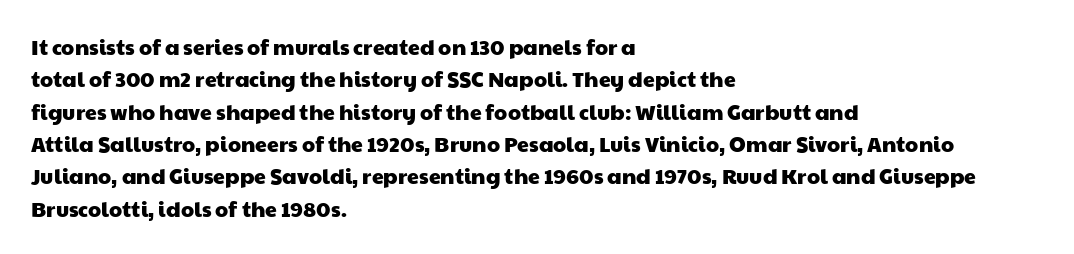
Type without underlining. Left-aligned paragraph, ragged on the right. Words appear dense and cohesive because spacing is normal. The rows are spaced the way most documents space them.
